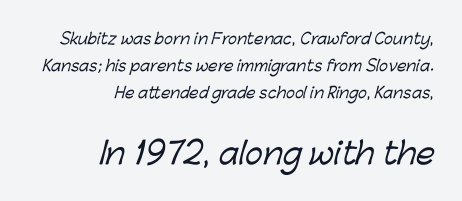
Q: Is the typeface a serif or a sans-serif typeface? A: Sans-serif.
Q: Is the text underlined? A: No.
Q: How is the paragraph aligned? A: Right-aligned.
Q: Is the spacing between letters normal or unusually wide? A: Normal.
Q: Which block of text is set in a larger size, the first (top) or the second (bottom)? A: The second (bottom) one.
Q: Width (condensed, normal, or wide)? A: Normal.
Q: Stroke contrast? A: Low.
Q: x-height? A: Medium.
Q: Monospaced? A: No.
